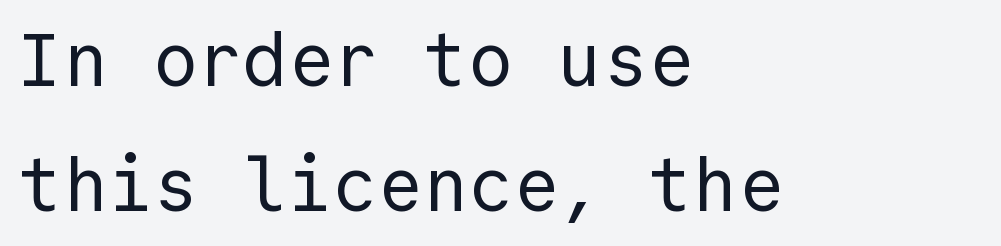
The image shows 75 px regular-weight sans-serif type, upright, monospaced; set left-aligned, normal line spacing (1.67x), normal letter spacing, not underlined; a medium x-height.
